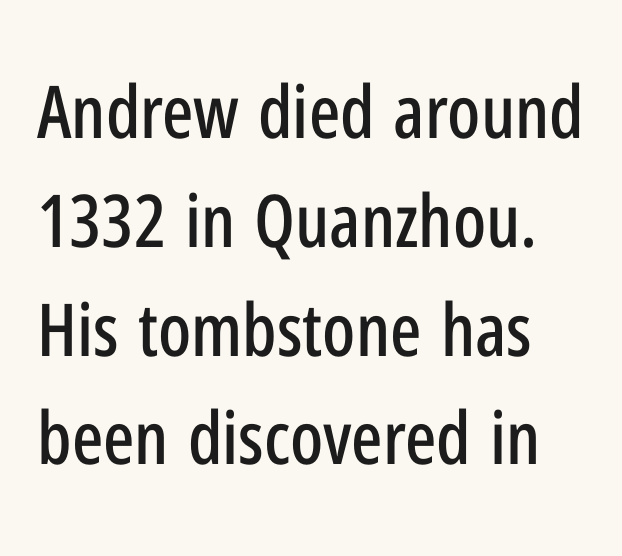
{"serif": "no", "italic": "no", "width": "condensed", "stroke_contrast": "low", "x_height": "medium", "monospaced": "no", "underline": "no", "line_spacing": "normal", "line_spacing_ratio": 1.49, "letter_spacing": "normal", "letter_spacing_em": 0.0, "glyph_px": 73}
